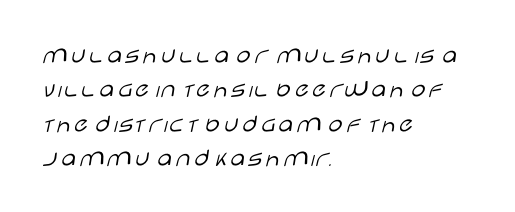
Leftover space on each line is placed entirely after the last word. The rendering uses a moderate line-height, typical for paragraphs. Underlining? Definitely not there. A light-to-regular cut is what we see here.
